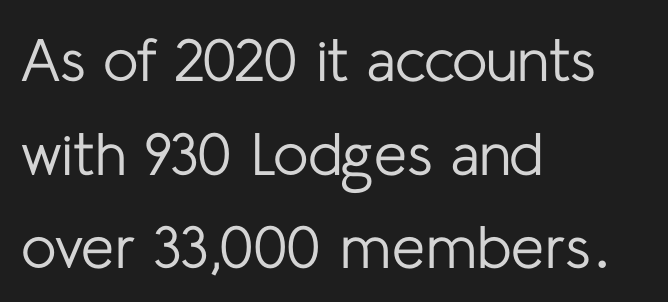
The image shows 60 px regular-weight sans-serif type, upright; set left-aligned, normal line spacing (1.56x), normal letter spacing, not underlined; low stroke contrast and a medium x-height.
